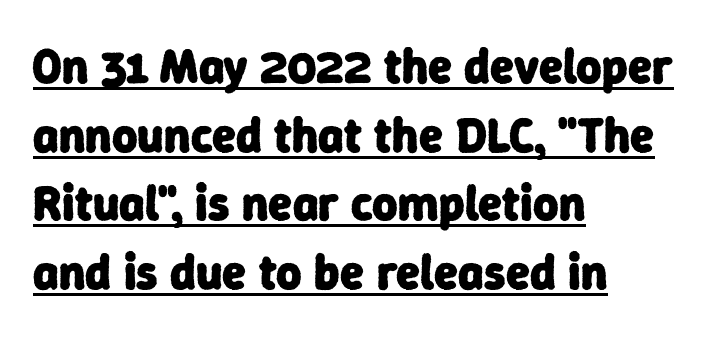
{"serif": "no", "bold": "yes", "weight": "heavy", "width": "normal", "stroke_contrast": "low", "x_height": "medium", "monospaced": "no", "underline": "yes", "align": "left", "line_spacing": "normal", "line_spacing_ratio": 1.4, "letter_spacing": "normal", "letter_spacing_em": 0.0, "glyph_px": 49}
